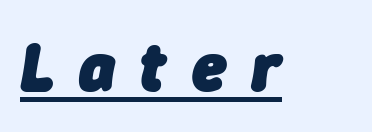
Q: Is the text bold? A: Yes.
Q: Is the text italic (slanted)? A: Yes, it leans right by about 9 degrees.
Q: Is the text underlined? A: Yes.
Q: Is the spacing between letters normal or unusually wide? A: Unusually wide.
Q: Width (condensed, normal, or wide)? A: Normal.
Q: Stroke contrast? A: Low.
Q: x-height? A: Medium.
Q: Monospaced? A: No.
